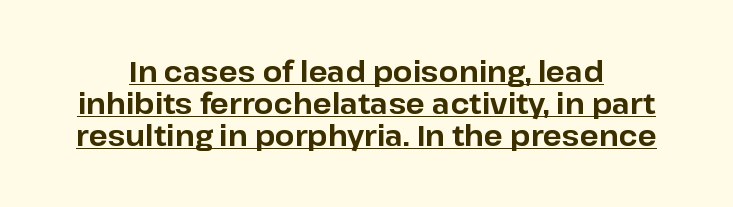
The typeface chosen for these lines omits serifs. The vertical gap from one line to the next is small. No italicization has been applied; the sample stays upright. Spacing between characters is what you'd get straight out of the box.
